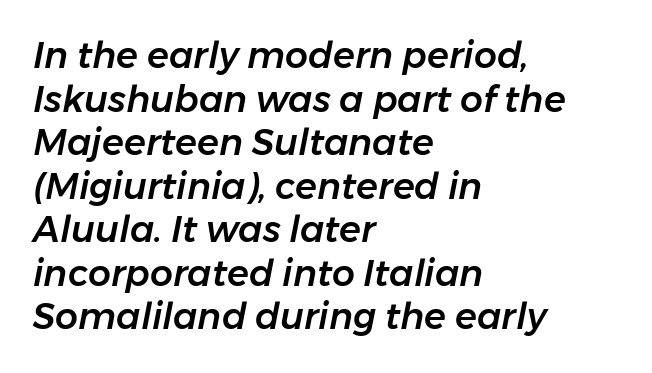
Line starts are locked; line ends wander. The area under the type is left untouched. Varying glyph widths throughout — classic text-font behaviour. You can tell it's italic because the verticals aren't actually vertical. Glyph-to-glyph distance matches everyday printed text.
